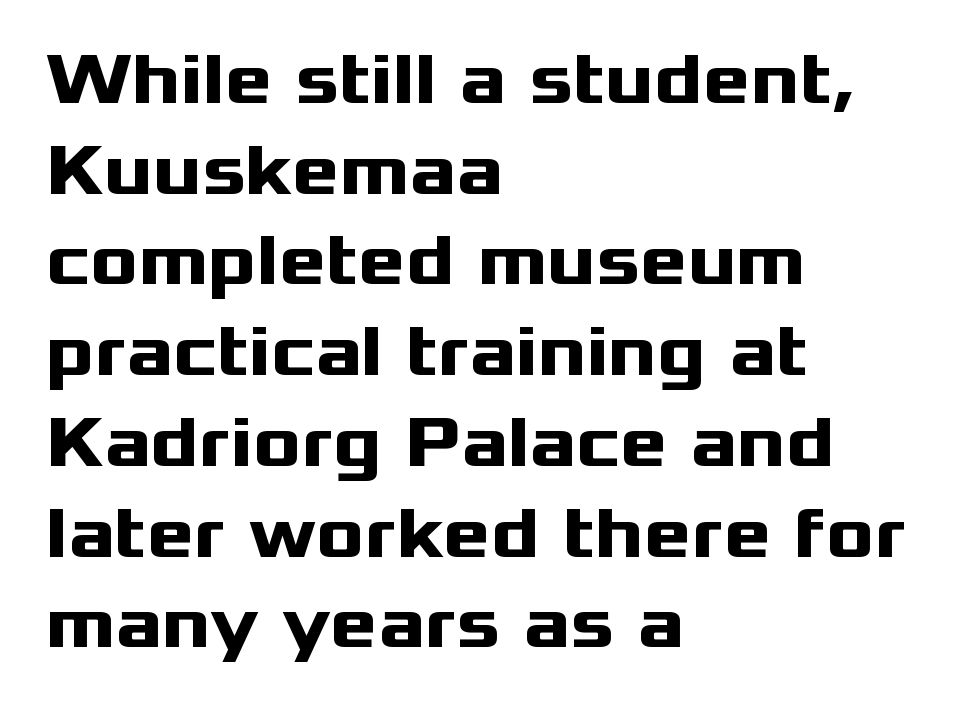
{"serif": "no", "italic": "no", "bold": "yes", "weight": "heavy", "width": "wide", "stroke_contrast": "medium", "x_height": "medium", "monospaced": "no", "underline": "no", "align": "left", "line_spacing": "normal", "line_spacing_ratio": 1.26, "letter_spacing": "normal", "letter_spacing_em": 0.0, "glyph_px": 72}
